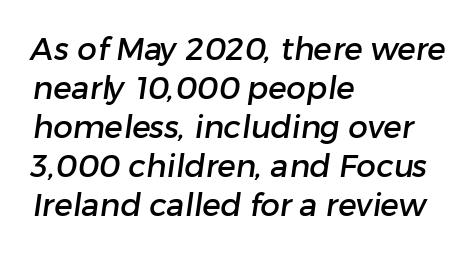
Q: Is the typeface a serif or a sans-serif typeface? A: Sans-serif.
Q: Is the text underlined? A: No.
Q: How is the paragraph aligned? A: Left-aligned.
Q: Is the spacing between letters normal or unusually wide? A: Normal.
Q: Is the spacing between lines tight, normal or loose? A: Normal.
Q: Width (condensed, normal, or wide)? A: Normal.
Q: Stroke contrast? A: Low.
Q: x-height? A: Medium.
Q: Monospaced? A: No.
